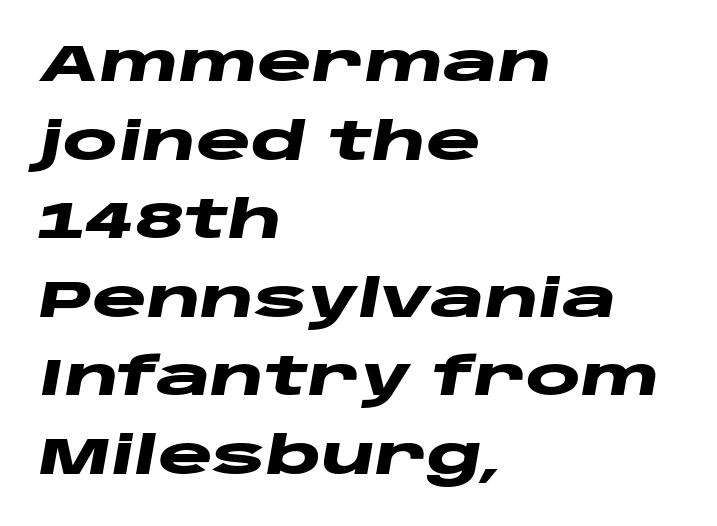
Emphasis-style slanted type is in use. The specimen omits any rule beneath the text block's lines. What weight is shown? A full bold with thick strokes. Between one letter and the next there's only the usual sliver of space. The face used here is proportionally spaced, like ordinary book or web type. A normal amount of white space separates one row of letters from the next.
